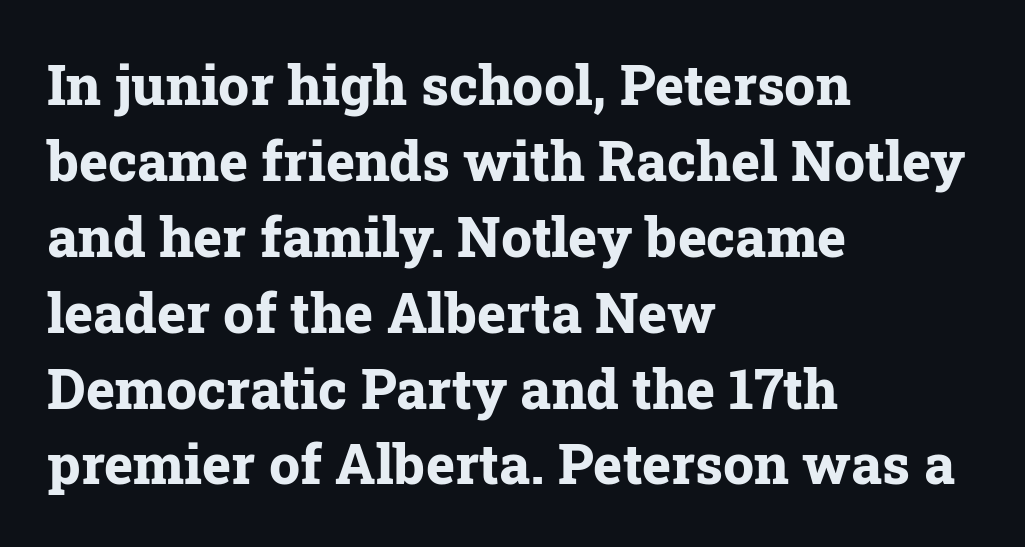
{"serif": "yes", "italic": "no", "bold": "yes", "weight": "bold", "width": "normal", "stroke_contrast": "low", "x_height": "medium", "monospaced": "no", "underline": "no", "align": "left", "line_spacing": "normal", "line_spacing_ratio": 1.38, "letter_spacing": "normal", "letter_spacing_em": 0.0, "glyph_px": 55}
